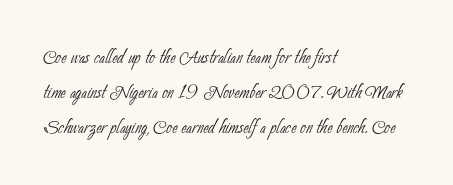
Beneath every word, the page is bare. If you measured baseline to baseline, you'd find a middling distance. Horizontally, the lines are justified to the leading edge only. No extra tracking has been applied to these lines. Ink coverage per letter is moderate at most.
